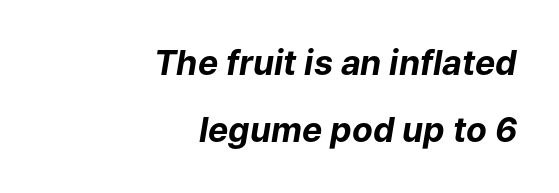
These lines stack with their right ends in a neat column. No extra tracking has been applied to these lines. Each new line begins a long way beneath the previous one. The space beneath each line is pristine and unruled. You could not count columns in this text — the font is proportionally spaced. The typography opts for an oblique posture over an upright one.
